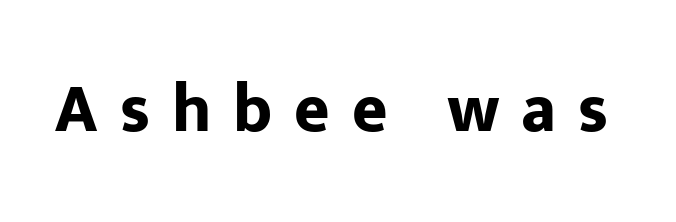
Q: Is the text bold? A: Yes.
Q: Is the text italic (slanted)? A: No, it is upright.
Q: Is the typeface a serif or a sans-serif typeface? A: Sans-serif.
Q: Is the text underlined? A: No.
Q: Is the spacing between letters normal or unusually wide? A: Unusually wide.
Q: Width (condensed, normal, or wide)? A: Normal.
Q: Stroke contrast? A: Low.
Q: x-height? A: Medium.
Q: Monospaced? A: No.
